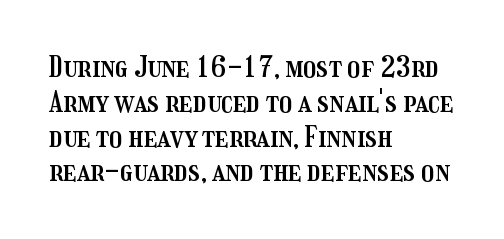
Tall strokes in this sample are plumb rather than angled. The tracking reads as untouched default to a designer's eye. Descenders are the only things crossing below the line. Is this a fixed-width face? No — the glyphs have proportional, varying widths. Notice how the passage keeps a crisp vertical edge on the left only.
